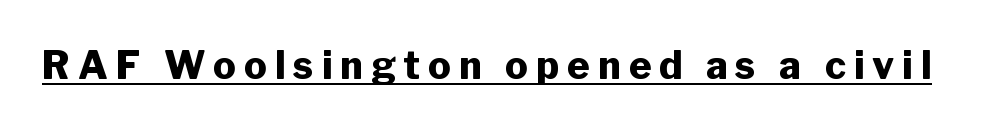
The image shows 38 px heavy sans-serif type, upright; set unusually wide letter spacing (+0.21 em), underlined; low stroke contrast and a medium x-height.
